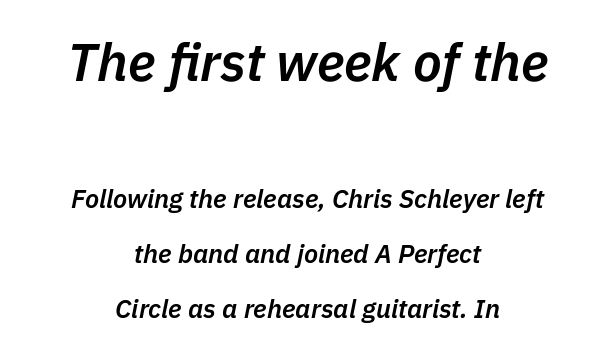
{"italic": "yes", "lean": "right", "slant_degrees": 11, "bold": "semi", "weight": "semibold", "width": "normal", "stroke_contrast": "low", "x_height": "medium", "monospaced": "no", "underline": "no", "align": "center", "line_spacing": "loose", "line_spacing_ratio": 2.12, "letter_spacing": "normal", "letter_spacing_em": 0.0, "larger_block": "first", "size_ratio": 2.04, "glyph_px": 53}
